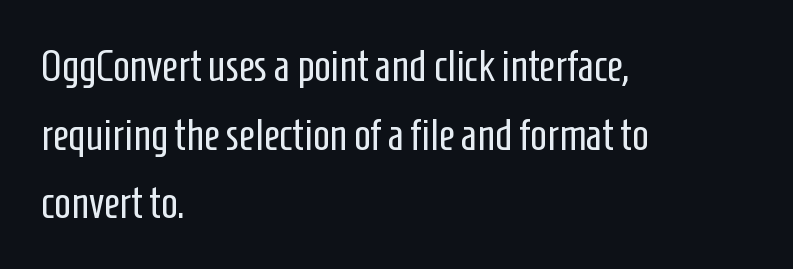
The image shows 44 px regular-weight, condensed sans-serif type, upright; set left-aligned, normal line spacing (1.56x), normal letter spacing, not underlined; low stroke contrast and a medium x-height.
